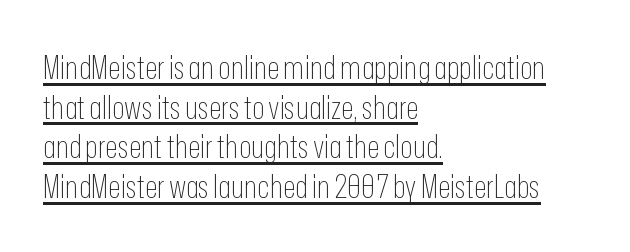
The image shows 33 px thin, condensed sans-serif type, upright; set left-aligned, line spacing 1.2x, normal letter spacing, underlined; low stroke contrast and a medium x-height.
